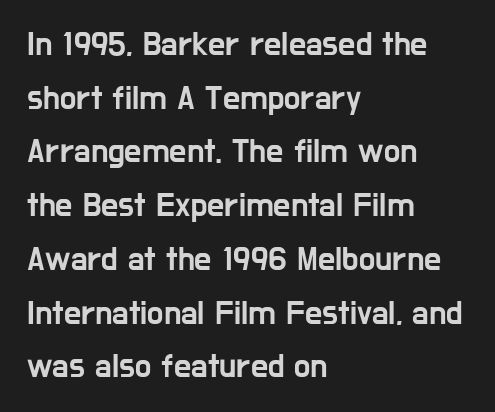
{"serif": "no", "italic": "no", "width": "condensed", "stroke_contrast": "low", "x_height": "medium", "monospaced": "no", "underline": "no", "align": "left", "line_spacing": "normal", "line_spacing_ratio": 1.58, "letter_spacing": "normal", "letter_spacing_em": 0.0, "glyph_px": 34}
